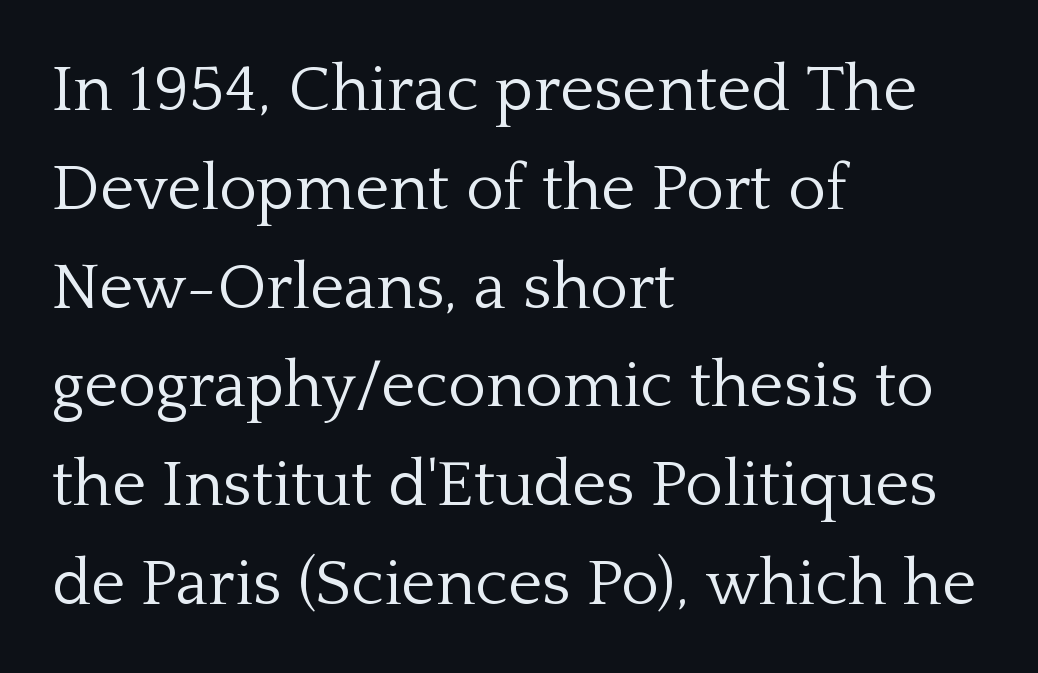
Q: Is the text bold? A: No.
Q: Is the text italic (slanted)? A: No, it is upright.
Q: Is the typeface a serif or a sans-serif typeface? A: Serif.
Q: Is the text underlined? A: No.
Q: How is the paragraph aligned? A: Left-aligned.
Q: Is the spacing between letters normal or unusually wide? A: Normal.
Q: Is the spacing between lines tight, normal or loose? A: Normal.
Q: Width (condensed, normal, or wide)? A: Normal.
Q: Stroke contrast? A: Low.
Q: x-height? A: Medium.
Q: Monospaced? A: No.
